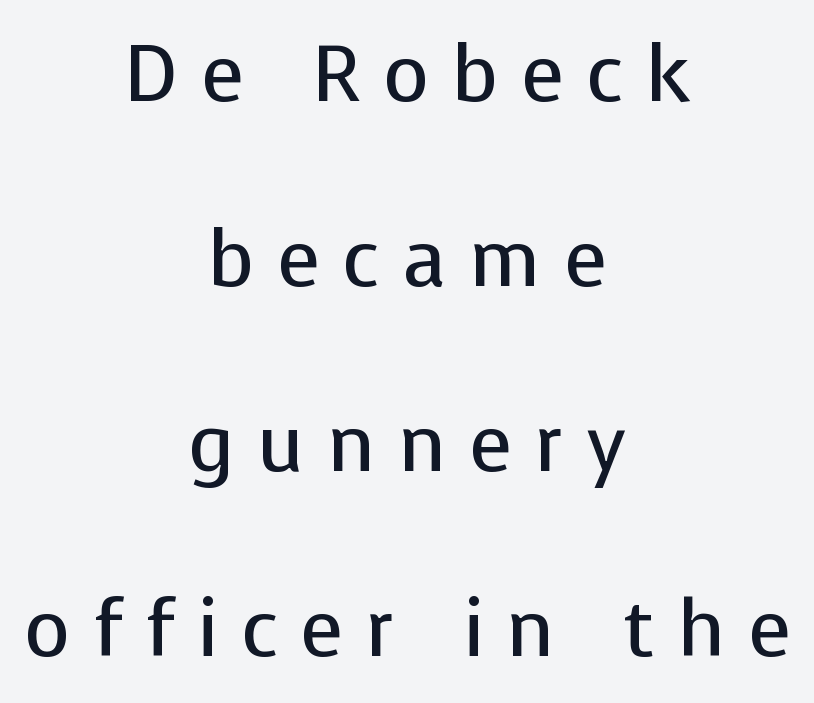
Q: Is the text bold? A: No.
Q: Is the text italic (slanted)? A: No, it is upright.
Q: Is the typeface a serif or a sans-serif typeface? A: Sans-serif.
Q: Is the text underlined? A: No.
Q: How is the paragraph aligned? A: Centered.
Q: Is the spacing between letters normal or unusually wide? A: Unusually wide.
Q: Is the spacing between lines tight, normal or loose? A: Loose.
Q: Width (condensed, normal, or wide)? A: Normal.
Q: Stroke contrast? A: Low.
Q: x-height? A: Medium.
Q: Monospaced? A: No.
